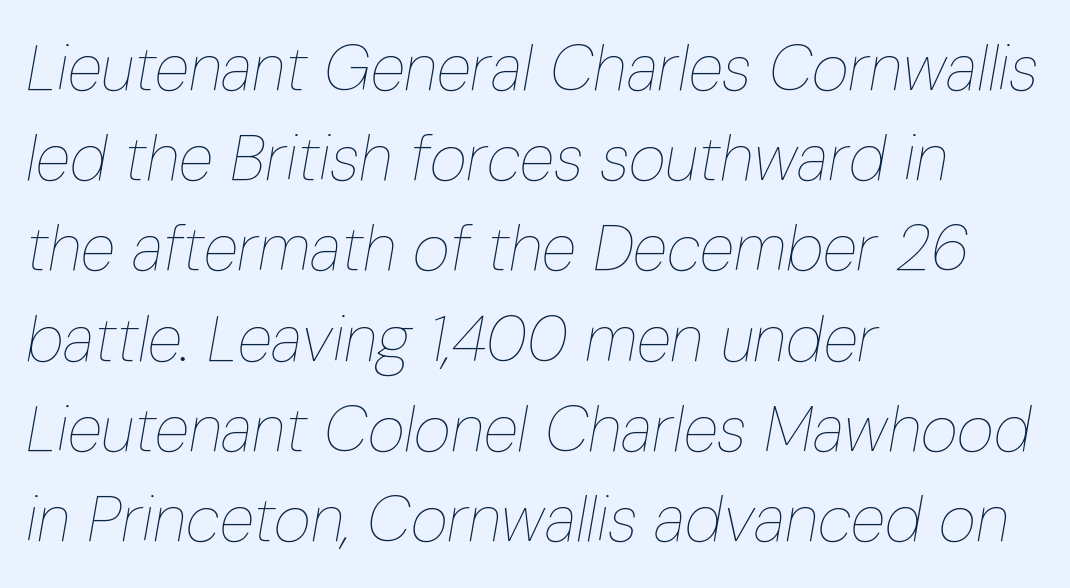
{"italic": "yes", "lean": "right", "slant_degrees": 10, "bold": "no", "weight": "thin", "width": "condensed", "stroke_contrast": "low", "x_height": "medium", "monospaced": "no", "underline": "no", "align": "left", "line_spacing": "normal", "line_spacing_ratio": 1.41, "letter_spacing": "normal", "letter_spacing_em": 0.0, "glyph_px": 64}
